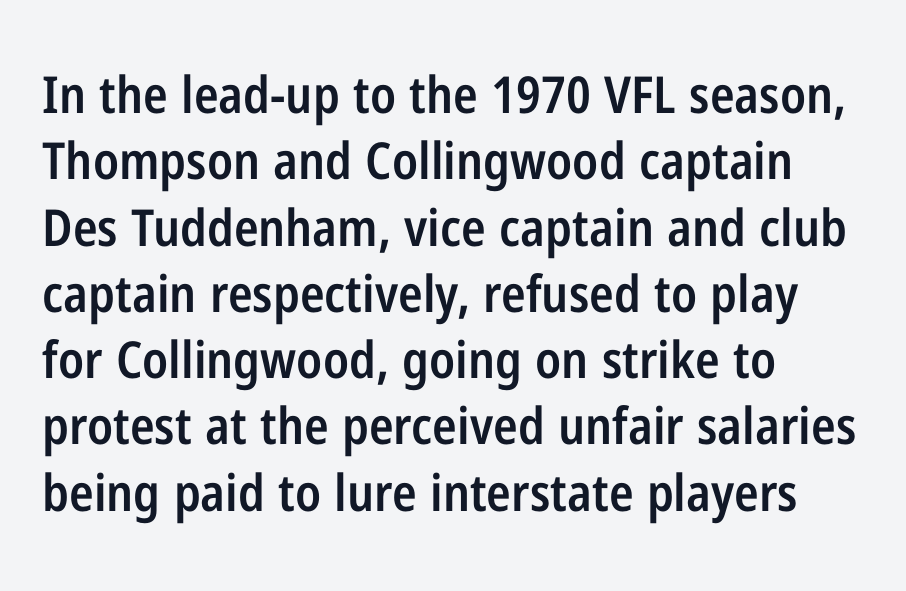
The image shows 51 px semibold, condensed sans-serif type, upright; set left-aligned, normal line spacing (1.3x), normal letter spacing, not underlined; low stroke contrast and a medium x-height.
